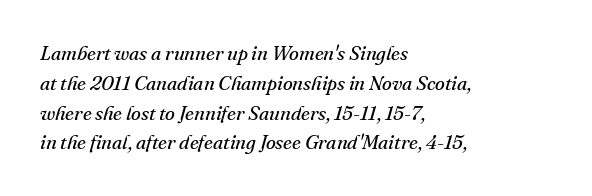
Is the block centered? No — it sits flush against the left margin. Would a proofreader flag this as italicized? Yes. The glyphs are unaccompanied by any horizontal stroke below them. Is there much room between lines? A standard amount, neither cramped nor airy.
